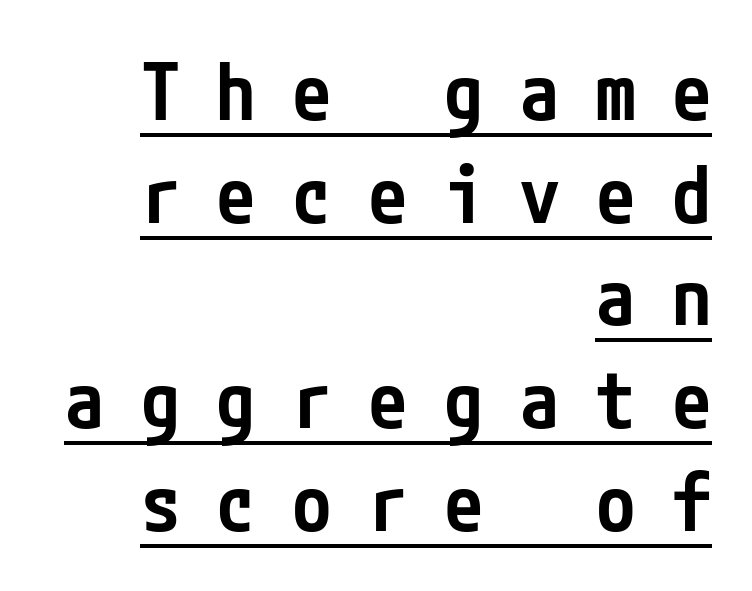
Q: Is the text bold? A: Semi-bold.
Q: Is the text italic (slanted)? A: No, it is upright.
Q: Is the typeface a serif or a sans-serif typeface? A: Sans-serif.
Q: Is the text underlined? A: Yes.
Q: How is the paragraph aligned? A: Right-aligned.
Q: Is the spacing between letters normal or unusually wide? A: Unusually wide.
Q: Is the spacing between lines tight, normal or loose? A: Normal.
Q: Width (condensed, normal, or wide)? A: Condensed.
Q: Stroke contrast? A: Low.
Q: x-height? A: Medium.
